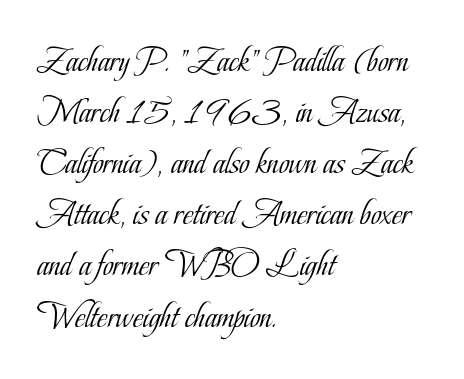
The image shows 36 px light, condensed serif type; set left-aligned, normal line spacing (1.42x), normal letter spacing, not underlined; low stroke contrast and a small x-height.
